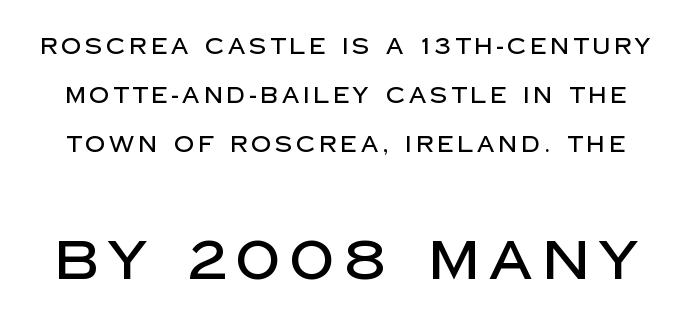
The image shows 55 px sans-serif type, upright; set loose line spacing (2.23x), not underlined; the second (bottom) block is 2.5x larger; low stroke contrast and a large x-height.
